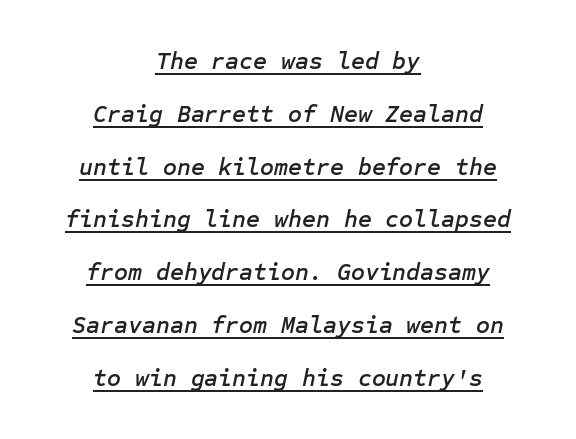
The image shows 24 px text type, italic (leaning right); set centered, loose line spacing (2.2x), normal letter spacing, underlined.
